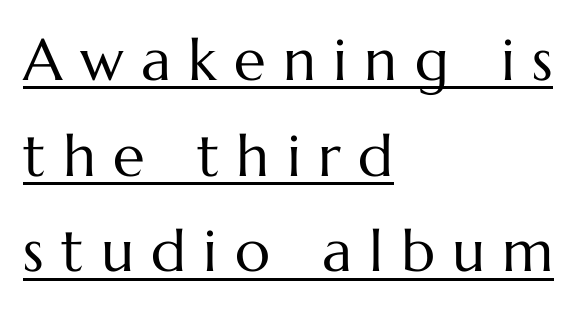
The image shows 58 px regular-weight type, upright; set left-aligned, normal line spacing (1.65x), unusually wide letter spacing (+0.3 em), underlined; medium stroke contrast and a medium x-height.
